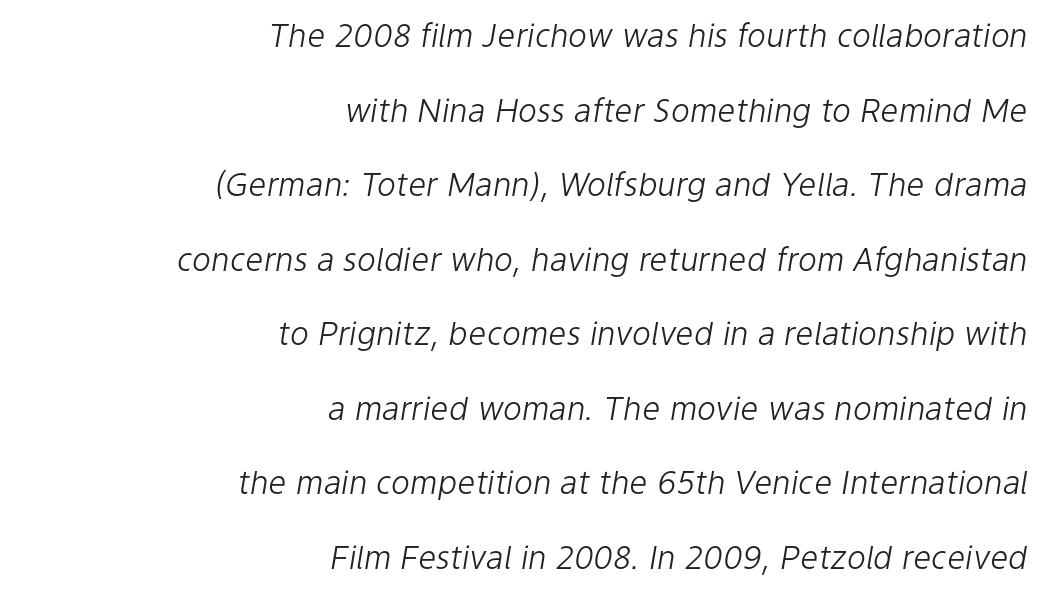
Q: Is the text bold? A: No.
Q: Is the text italic (slanted)? A: Yes, it leans right by about 9 degrees.
Q: Is the text underlined? A: No.
Q: How is the paragraph aligned? A: Right-aligned.
Q: Is the spacing between letters normal or unusually wide? A: Normal.
Q: Is the spacing between lines tight, normal or loose? A: Loose.
Q: Width (condensed, normal, or wide)? A: Normal.
Q: Stroke contrast? A: Low.
Q: x-height? A: Medium.
Q: Monospaced? A: No.
